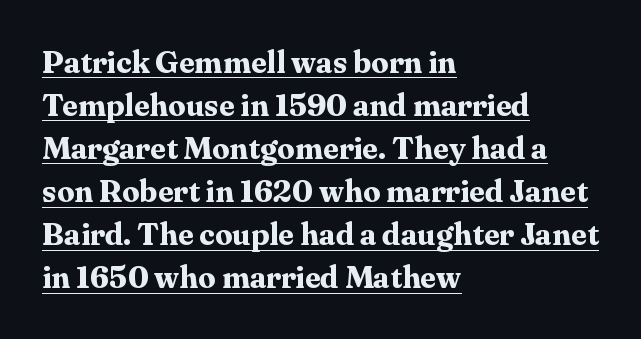
{"serif": "yes", "italic": "no", "bold": "yes", "weight": "bold", "width": "normal", "stroke_contrast": "medium", "x_height": "medium", "monospaced": "no", "underline": "yes", "align": "left", "line_spacing": "normal", "line_spacing_ratio": 1.39, "letter_spacing": "normal", "letter_spacing_em": 0.0, "glyph_px": 31}
